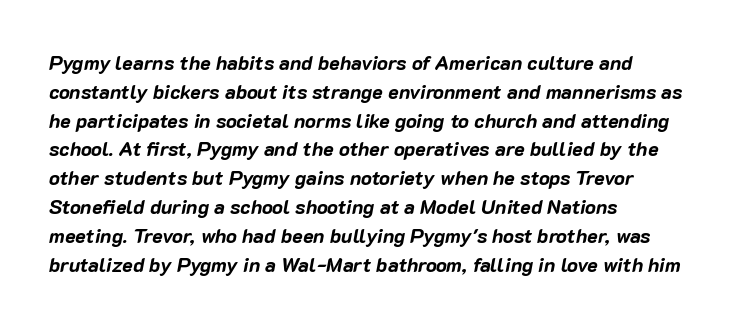
Q: Is the text bold? A: Yes.
Q: Is the text italic (slanted)? A: Yes, it leans right by about 10 degrees.
Q: Is the text underlined? A: No.
Q: How is the paragraph aligned? A: Left-aligned.
Q: Is the spacing between letters normal or unusually wide? A: Normal.
Q: Is the spacing between lines tight, normal or loose? A: Normal.
